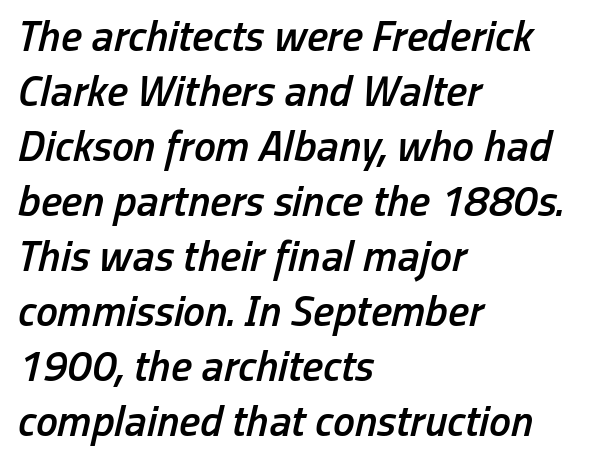
Q: Is the text bold? A: Semi-bold.
Q: Is the text italic (slanted)? A: Yes, it leans right by about 13 degrees.
Q: Is the text underlined? A: No.
Q: How is the paragraph aligned? A: Left-aligned.
Q: Is the spacing between letters normal or unusually wide? A: Normal.
Q: Is the spacing between lines tight, normal or loose? A: Normal.
Q: Width (condensed, normal, or wide)? A: Condensed.
Q: Stroke contrast? A: Low.
Q: x-height? A: Medium.
Q: Monospaced? A: No.
